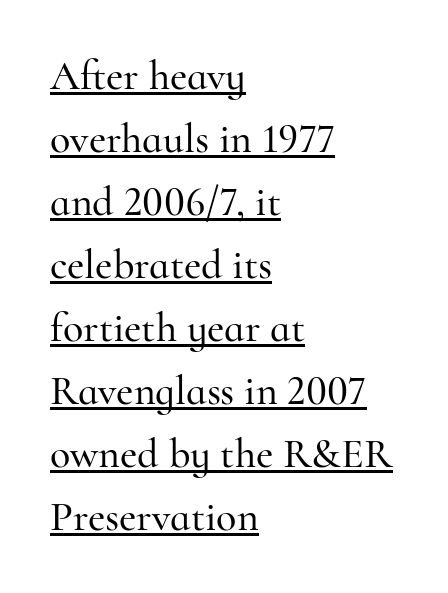
{"serif": "yes", "italic": "no", "width": "normal", "stroke_contrast": "high", "x_height": "small", "monospaced": "no", "underline": "yes", "align": "left", "line_spacing": "normal", "line_spacing_ratio": 1.5, "letter_spacing": "normal", "letter_spacing_em": 0.0, "glyph_px": 42}
